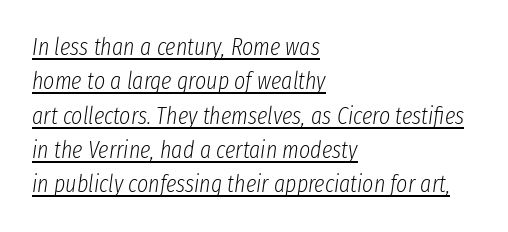
Q: Is the text bold? A: No.
Q: Is the text italic (slanted)? A: Yes, it leans right by about 8 degrees.
Q: Is the text underlined? A: Yes.
Q: How is the paragraph aligned? A: Left-aligned.
Q: Is the spacing between letters normal or unusually wide? A: Normal.
Q: Is the spacing between lines tight, normal or loose? A: Normal.
